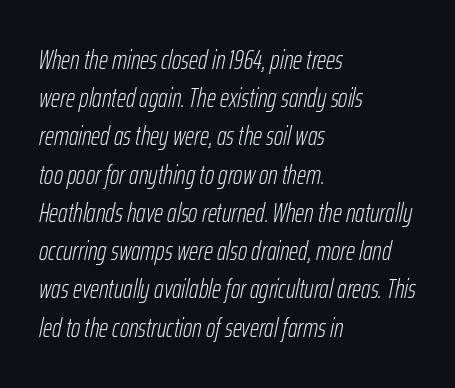
The line-height multiplier appears to be the usual default. Glyph-to-glyph distance matches everyday printed text. Glance below the letters and you will spot only blank space. Each stroke keeps to a modest, everyday thickness or less. Emphasis-style slanted type is in use. Is the block centered? No — it sits flush against the left margin.
